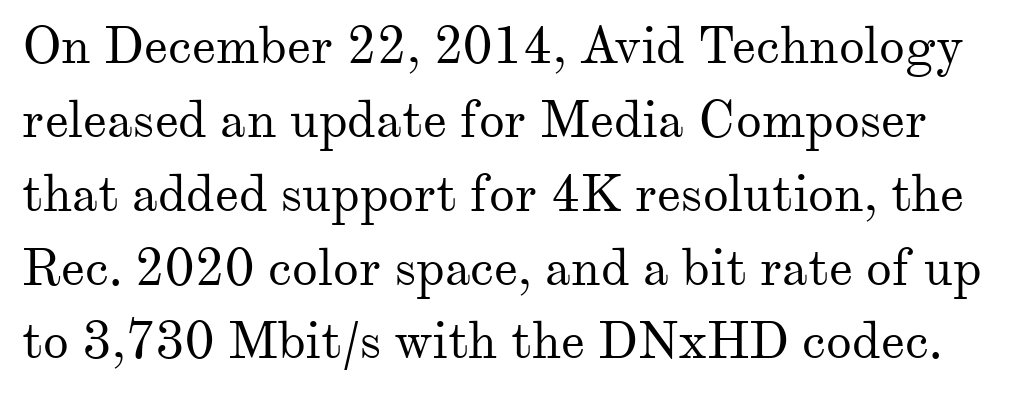
{"serif": "yes", "italic": "no", "bold": "no", "weight": "regular", "width": "normal", "stroke_contrast": "medium", "x_height": "small", "monospaced": "no", "underline": "no", "line_spacing": "normal", "line_spacing_ratio": 1.42, "letter_spacing": "normal", "letter_spacing_em": 0.0, "glyph_px": 52}
